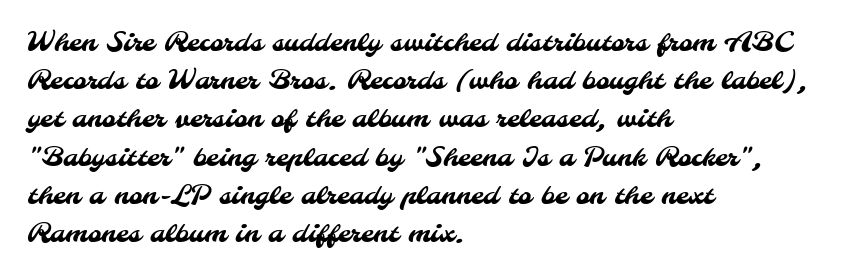
{"underline": "no", "align": "left", "line_spacing": "normal", "line_spacing_ratio": 1.47, "letter_spacing": "normal", "letter_spacing_em": 0.0, "glyph_px": 26}
